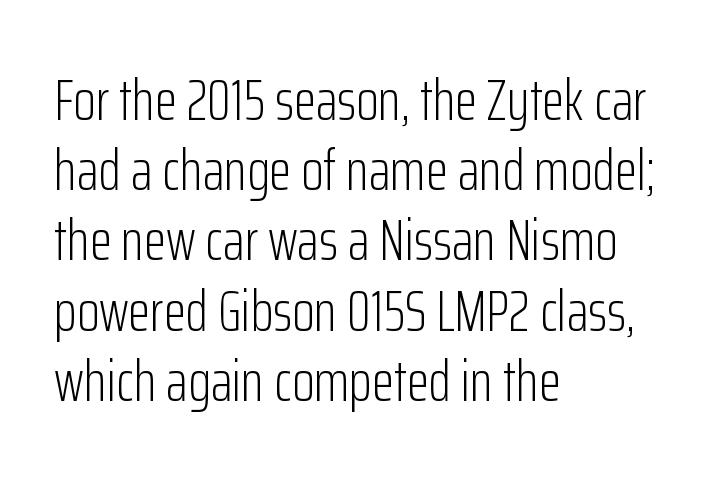
Q: Is the text bold? A: No.
Q: Is the text italic (slanted)? A: No, it is upright.
Q: Is the typeface a serif or a sans-serif typeface? A: Sans-serif.
Q: Is the text underlined? A: No.
Q: How is the paragraph aligned? A: Left-aligned.
Q: Is the spacing between letters normal or unusually wide? A: Normal.
Q: Width (condensed, normal, or wide)? A: Condensed.
Q: Stroke contrast? A: Low.
Q: x-height? A: Medium.
Q: Monospaced? A: No.
